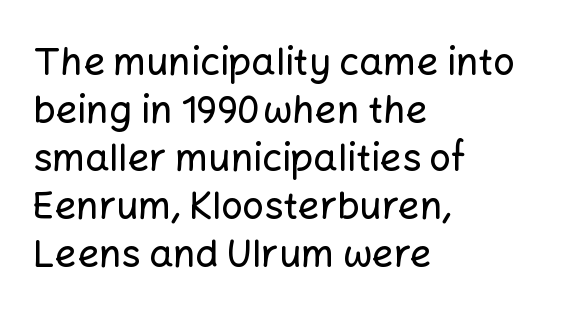
The image shows 38 px sans-serif type, upright; set left-aligned, normal line spacing (1.26x), normal letter spacing, not underlined; low stroke contrast and a medium x-height.
